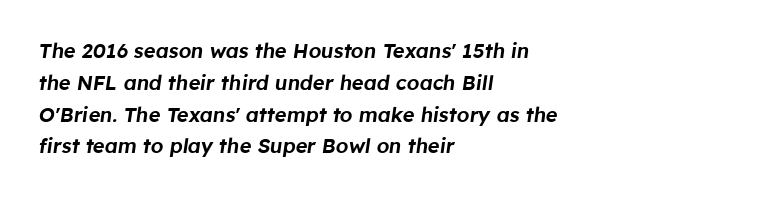
{"italic": "yes", "lean": "right", "slant_degrees": 8, "underline": "no", "align": "left", "line_spacing": "normal", "line_spacing_ratio": 1.59, "letter_spacing": "normal", "letter_spacing_em": 0.0, "glyph_px": 20}
